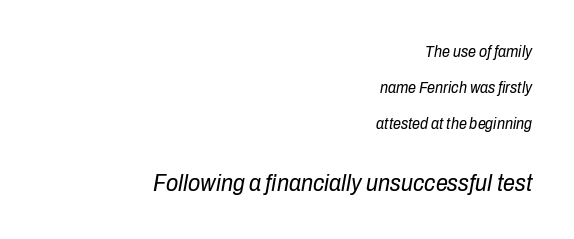
The image shows 24 px text type, italic (leaning right); set right-aligned, loose line spacing (2.24x), normal letter spacing, not underlined; the second (bottom) block is 1.5x larger.
